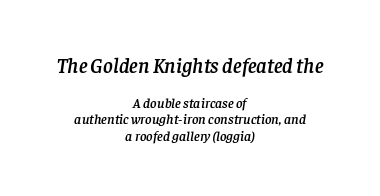
The image shows 21 px text type, italic (leaning right); set centered, line spacing 1.18x, normal letter spacing, not underlined; the first (top) block is 1.5x larger.
